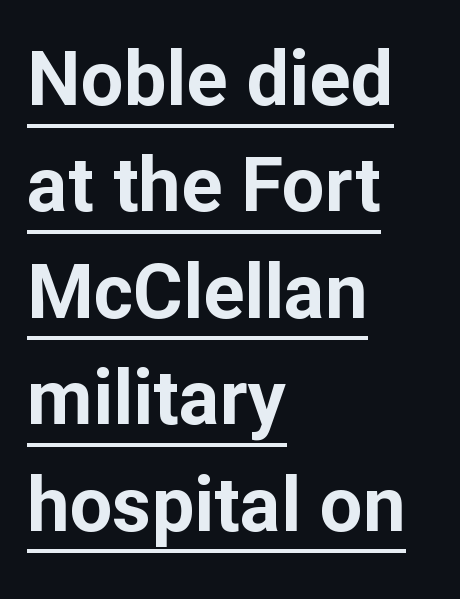
The image shows 76 px bold sans-serif type, upright; set left-aligned, normal line spacing (1.4x), normal letter spacing, underlined; low stroke contrast and a medium x-height.
